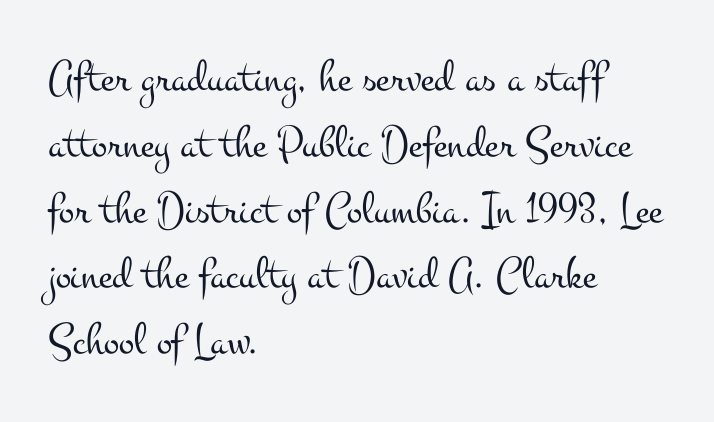
Words appear dense and cohesive because spacing is normal. Leading matches the norm, producing a regular column. The passage shown is not bold in any degree. The paragraph shown leans on its left margin.
